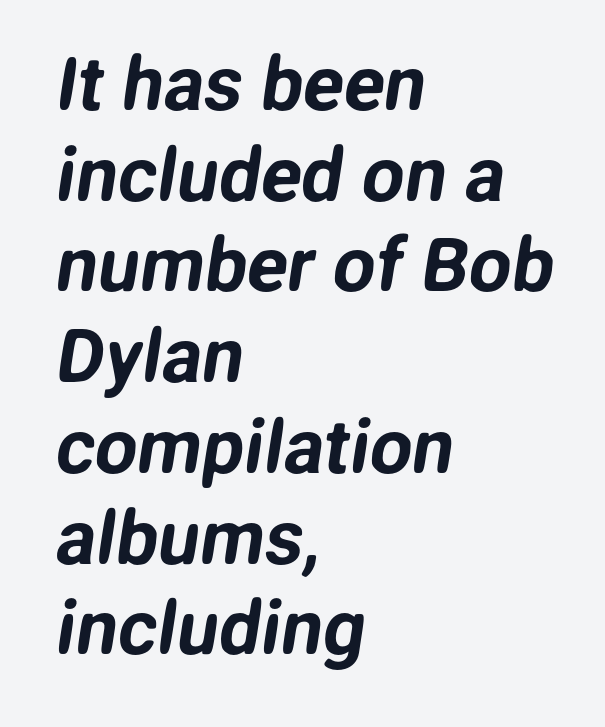
{"serif": "no", "width": "normal", "stroke_contrast": "low", "x_height": "medium", "monospaced": "no", "underline": "no", "align": "left", "line_spacing_ratio": 1.21, "letter_spacing": "normal", "letter_spacing_em": 0.0, "glyph_px": 75}
